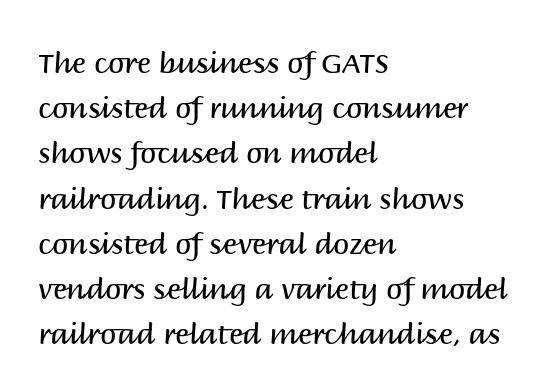
The image shows 29 px regular-weight sans-serif type; set left-aligned, normal line spacing (1.56x), normal letter spacing, not underlined; medium stroke contrast and a large x-height.
